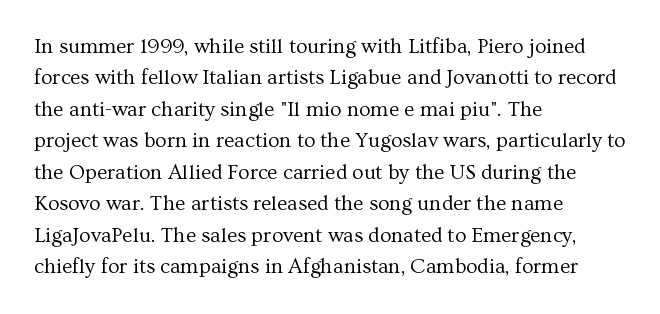
{"italic": "no", "bold": "no", "underline": "no", "align": "left", "line_spacing": "normal", "line_spacing_ratio": 1.5, "letter_spacing": "normal", "letter_spacing_em": 0.0, "glyph_px": 21}
